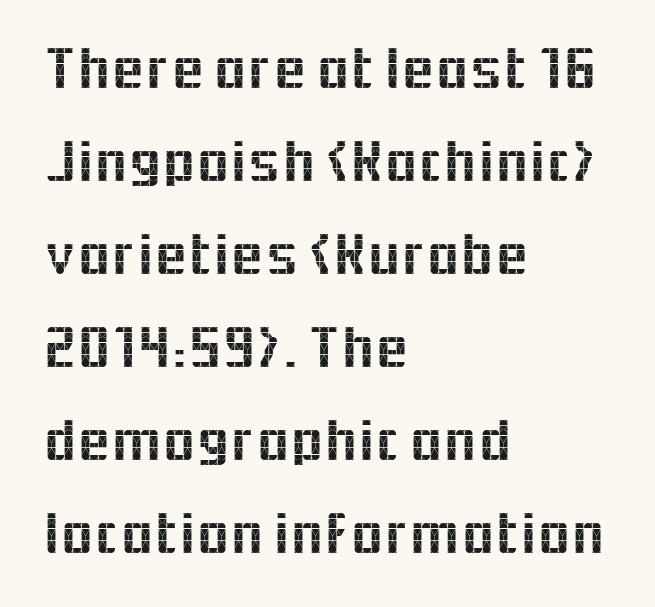
{"serif": "no", "italic": "no", "width": "normal", "x_height": "medium", "monospaced": "no", "underline": "no", "align": "left", "line_spacing": "normal", "line_spacing_ratio": 1.55, "letter_spacing": "normal", "letter_spacing_em": 0.0, "glyph_px": 60}
